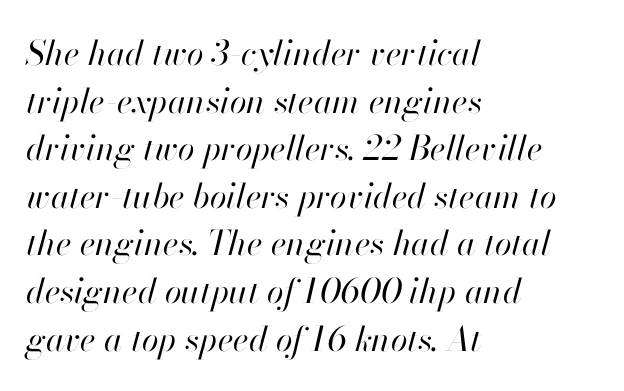
{"italic": "yes", "lean": "right", "slant_degrees": 13, "bold": "no", "weight": "regular", "width": "normal", "stroke_contrast": "high", "x_height": "small", "monospaced": "no", "underline": "no", "align": "left", "line_spacing": "normal", "line_spacing_ratio": 1.4, "letter_spacing": "normal", "letter_spacing_em": 0.0, "glyph_px": 34}
